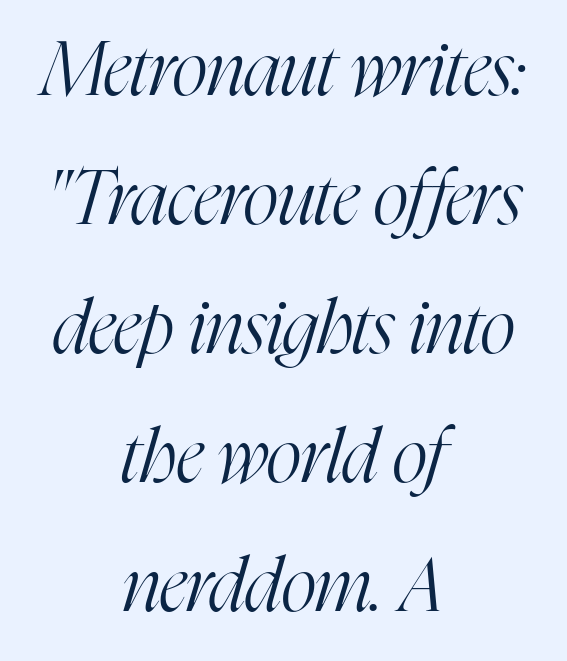
{"serif": "yes", "italic": "yes", "lean": "right", "slant_degrees": 16, "bold": "no", "weight": "light", "width": "condensed", "stroke_contrast": "high", "x_height": "medium", "monospaced": "no", "underline": "no", "align": "center", "line_spacing_ratio": 1.72, "letter_spacing": "normal", "letter_spacing_em": 0.0, "glyph_px": 75}
